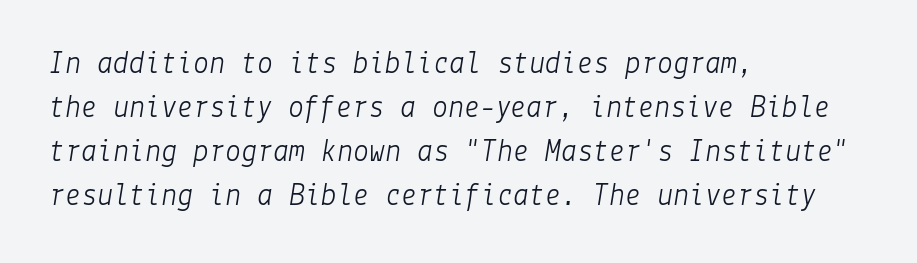
Words appear dense and cohesive because spacing is normal. Is the type slanted? Yes — the strokes lean at a clear angle. The typeface has the unassuming heft of standard copy or less. Evenly set lines give the paragraph a standard silhouette. The specimen omits any rule beneath the text block's lines.
